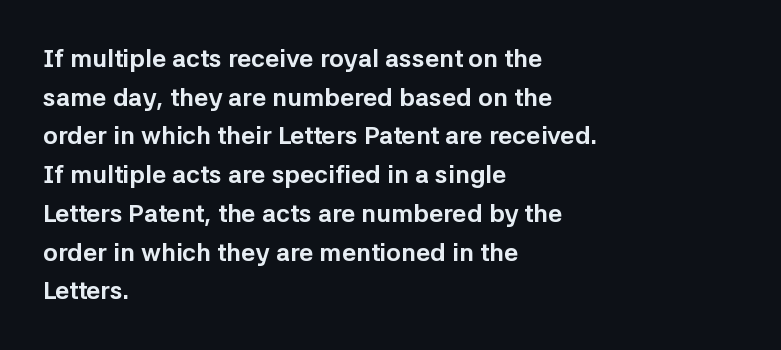
{"italic": "no", "bold": "yes", "underline": "no", "align": "left", "line_spacing": "normal", "line_spacing_ratio": 1.55, "letter_spacing": "normal", "letter_spacing_em": 0.0, "glyph_px": 25}
